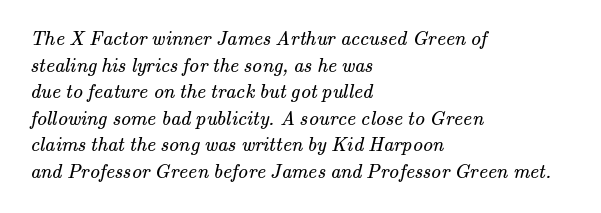
Decoration check: the copy has no underline. Between one letter and the next there's only the usual sliver of space. This sample is left-justified, so line endings fall wherever the words run out. The typeface has the unassuming heft of standard copy or less. Quick note: interline space is typical.
